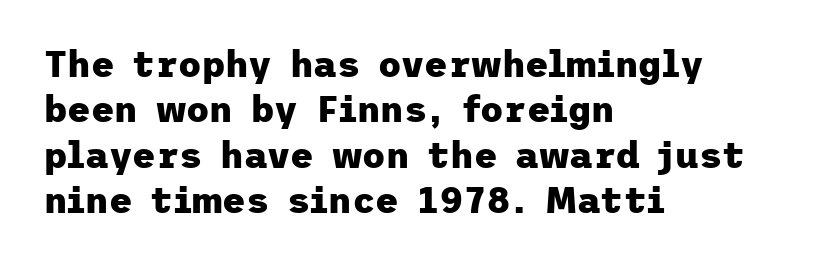
No extra tracking has been applied to these lines. If you drew a line through each stem, it would be perfectly vertical. How would I describe the line gaps? Plain and ordinary. Compared with a centered layout, this one pins lines to the left instead. The face used here is a sans, in the tradition of grotesques and geometrics.
